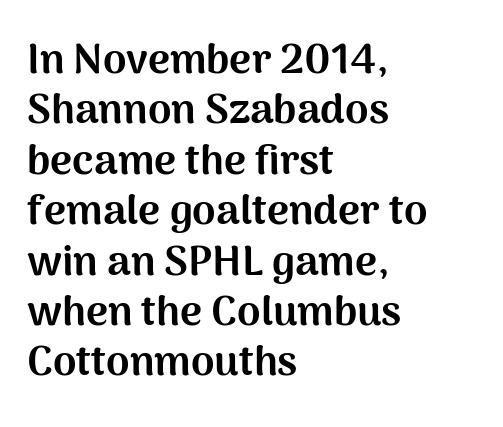
The image shows 42 px bold sans-serif type, upright; set left-aligned, line spacing 1.2x, normal letter spacing, not underlined; medium stroke contrast and a medium x-height.
